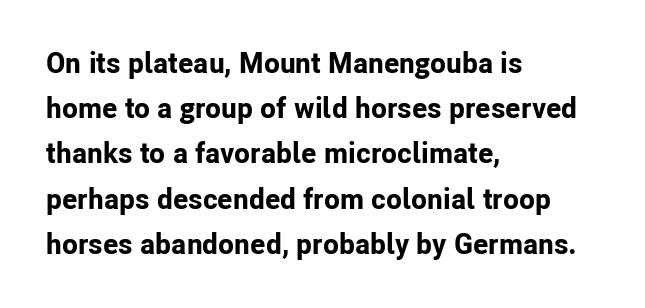
Q: Is the text bold? A: Yes.
Q: Is the text italic (slanted)? A: No, it is upright.
Q: Is the typeface a serif or a sans-serif typeface? A: Sans-serif.
Q: Is the text underlined? A: No.
Q: How is the paragraph aligned? A: Left-aligned.
Q: Is the spacing between letters normal or unusually wide? A: Normal.
Q: Is the spacing between lines tight, normal or loose? A: Normal.
Q: Width (condensed, normal, or wide)? A: Normal.
Q: Stroke contrast? A: Low.
Q: x-height? A: Medium.
Q: Monospaced? A: No.
